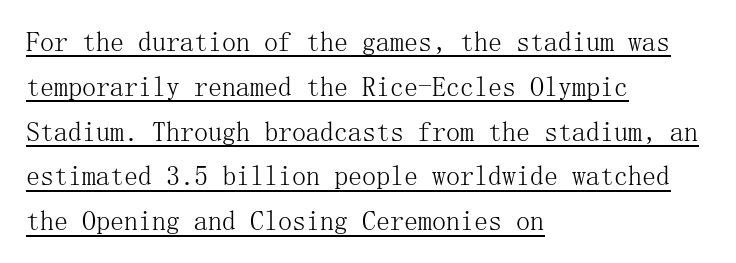
{"serif": "yes", "italic": "no", "bold": "no", "weight": "light", "width": "normal", "stroke_contrast": "medium", "x_height": "medium", "underline": "yes", "align": "left", "line_spacing": "normal", "line_spacing_ratio": 1.6, "letter_spacing": "normal", "letter_spacing_em": 0.0, "glyph_px": 28}
